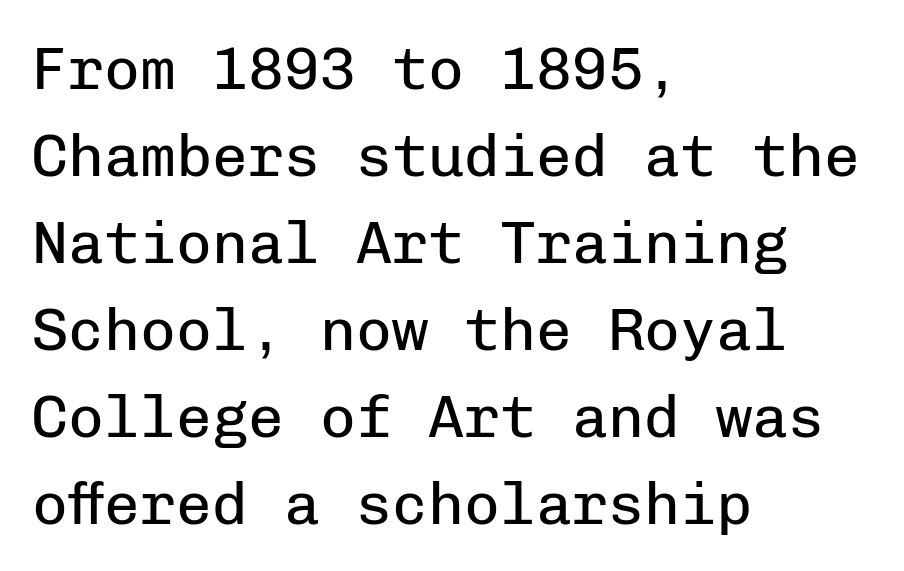
Tracking here is standard; glyphs follow each other at the usual distance. The face looks like a standard text weight, possibly lighter. A student would call this left alignment; a typographer would say flush left, rag right. One glance says typical: line gaps are just what's usual. You could count columns in this text — the font is strictly monospaced.
